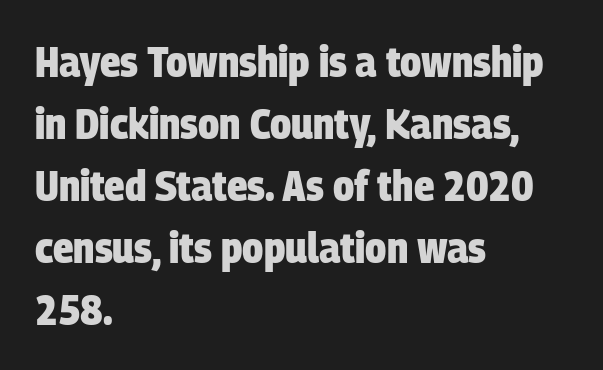
Q: Is the text bold? A: Yes.
Q: Is the typeface a serif or a sans-serif typeface? A: Sans-serif.
Q: Is the text underlined? A: No.
Q: How is the paragraph aligned? A: Left-aligned.
Q: Is the spacing between letters normal or unusually wide? A: Normal.
Q: Is the spacing between lines tight, normal or loose? A: Normal.
Q: Width (condensed, normal, or wide)? A: Condensed.
Q: Stroke contrast? A: Low.
Q: x-height? A: Large.
Q: Monospaced? A: No.
